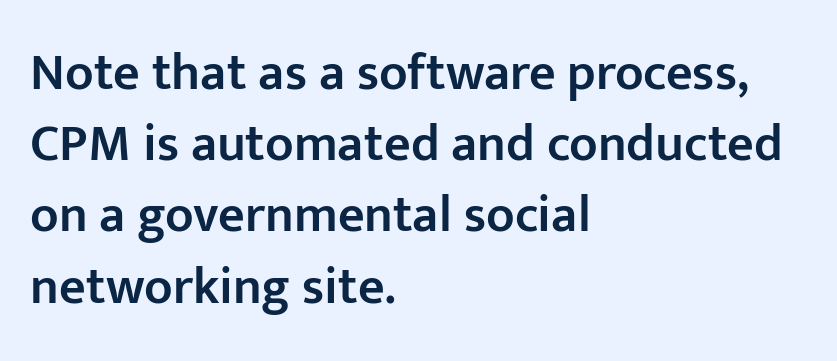
{"serif": "no", "italic": "no", "bold": "semi", "weight": "semibold", "width": "normal", "stroke_contrast": "low", "x_height": "medium", "monospaced": "no", "underline": "no", "align": "left", "line_spacing": "normal", "line_spacing_ratio": 1.37, "letter_spacing": "normal", "letter_spacing_em": 0.0, "glyph_px": 52}
